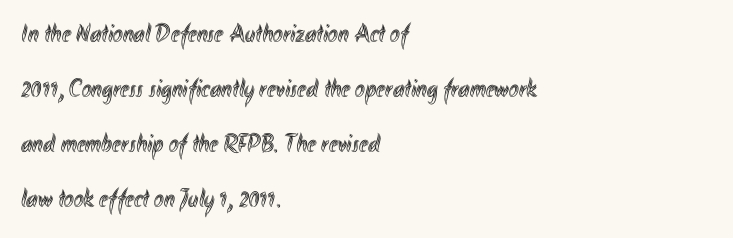
{"underline": "no", "align": "left", "line_spacing": "loose", "line_spacing_ratio": 2.12, "letter_spacing": "normal", "letter_spacing_em": 0.0, "glyph_px": 26}
